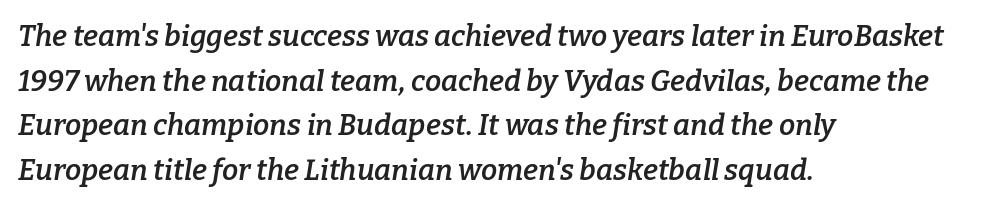
The image shows 29 px semibold serif type, italic (leaning right); set left-aligned, normal line spacing (1.54x), normal letter spacing, not underlined; low stroke contrast and a medium x-height.
